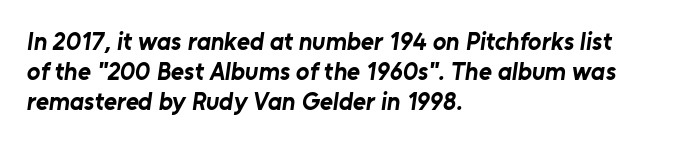
The image shows 25 px bold type; set left-aligned, line spacing 1.21x, normal letter spacing, not underlined.
